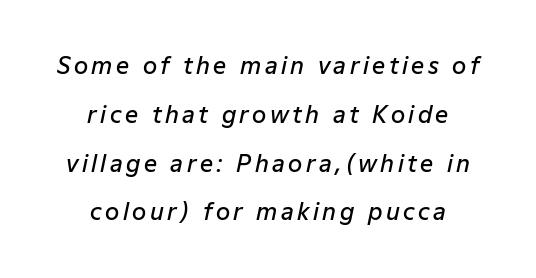
{"italic": "yes", "lean": "right", "slant_degrees": 12, "bold": "semi", "underline": "no", "align": "center", "line_spacing": "loose", "line_spacing_ratio": 2.12, "glyph_px": 23}
